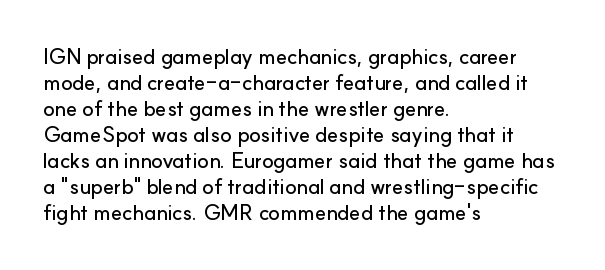
The image shows 21 px text type, upright; set left-aligned, line spacing 1.24x, normal letter spacing, not underlined.
